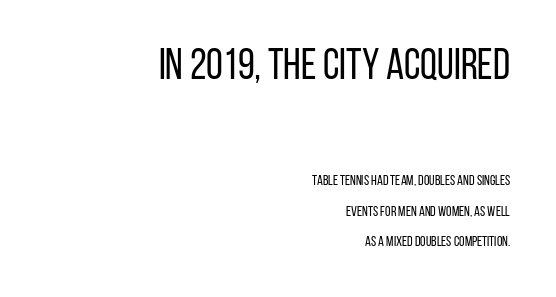
{"serif": "no", "italic": "no", "bold": "no", "weight": "regular", "width": "condensed", "stroke_contrast": "low", "x_height": "large", "monospaced": "no", "underline": "no", "align": "right", "line_spacing": "loose", "line_spacing_ratio": 2.18, "letter_spacing": "normal", "letter_spacing_em": 0.0, "larger_block": "first", "size_ratio": 3.07, "glyph_px": 43}
